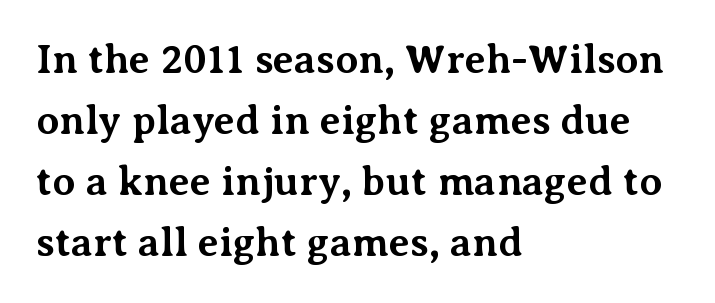
The image shows 41 px bold serif type, upright; set left-aligned, normal line spacing (1.49x), normal letter spacing, not underlined; medium stroke contrast and a medium x-height.
